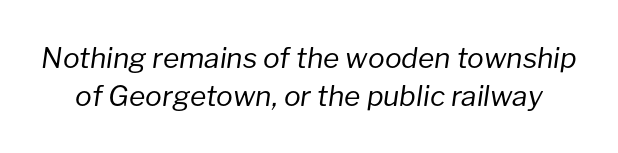
There's an unmistakable incline to the writing here. The baseline area is clear. The characters are drawn with everyday or finer stroke widths. Varying glyph widths throughout — classic text-font behaviour. No extra tracking has been applied to these lines.
